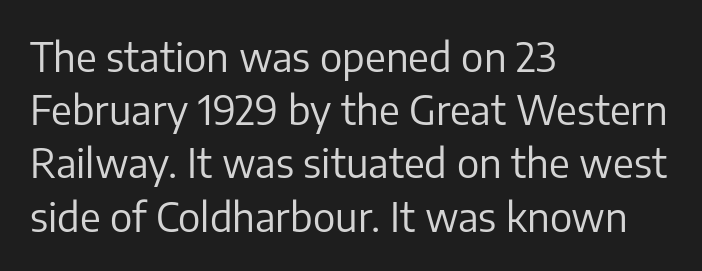
Q: Is the text bold? A: No.
Q: Is the text italic (slanted)? A: No, it is upright.
Q: Is the typeface a serif or a sans-serif typeface? A: Sans-serif.
Q: Is the text underlined? A: No.
Q: How is the paragraph aligned? A: Left-aligned.
Q: Is the spacing between letters normal or unusually wide? A: Normal.
Q: Is the spacing between lines tight, normal or loose? A: Normal.
Q: Width (condensed, normal, or wide)? A: Normal.
Q: Stroke contrast? A: Low.
Q: x-height? A: Medium.
Q: Monospaced? A: No.
